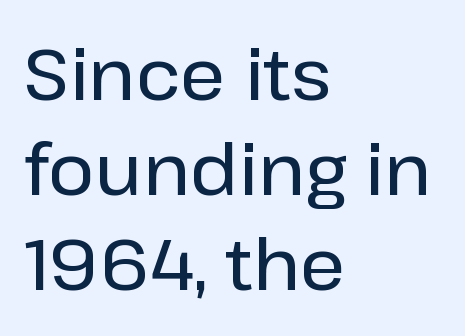
The type is set solid horizontally, with unmodified tracking. Honestly, there is no underline to notice here at all. Summary of vertical rhythm: regular, with standard interline spacing. Think of a printed novel: that variable character pitch is what you see here.
